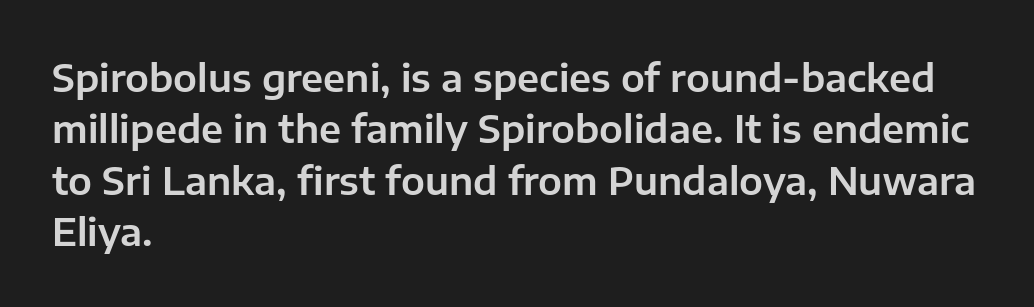
The image shows 38 px sans-serif type, upright; set left-aligned, normal line spacing (1.35x), normal letter spacing, not underlined; low stroke contrast and a medium x-height.
